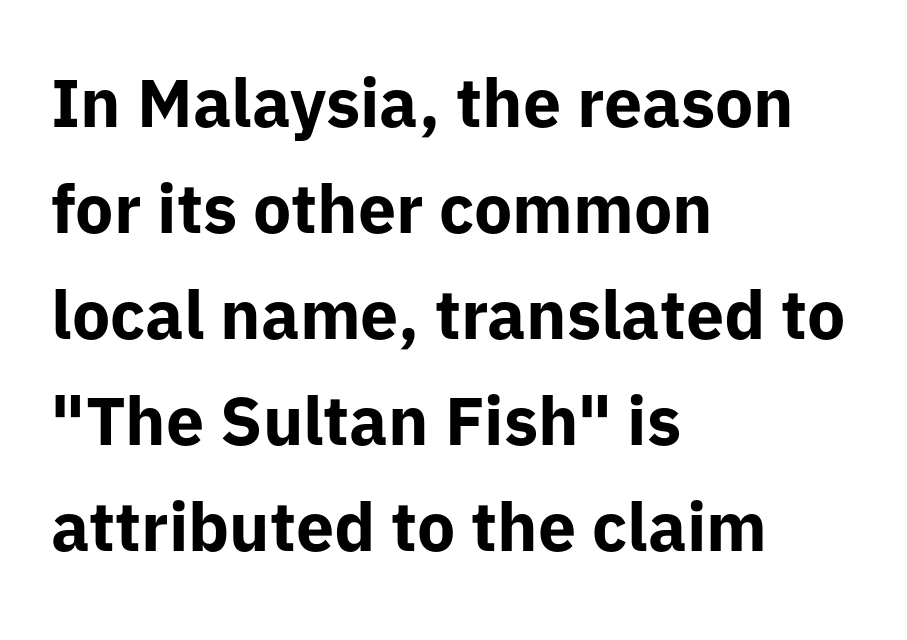
The image shows 68 px bold sans-serif type, upright; set left-aligned, normal line spacing (1.56x), normal letter spacing, not underlined; low stroke contrast and a medium x-height.
